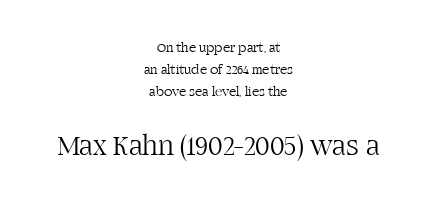
Q: Is the text bold? A: No.
Q: Is the text italic (slanted)? A: No, it is upright.
Q: Is the typeface a serif or a sans-serif typeface? A: Serif.
Q: Is the text underlined? A: No.
Q: How is the paragraph aligned? A: Centered.
Q: Is the spacing between letters normal or unusually wide? A: Normal.
Q: Is the spacing between lines tight, normal or loose? A: Normal.
Q: Which block of text is set in a larger size, the first (top) or the second (bottom)? A: The second (bottom) one.
Q: Width (condensed, normal, or wide)? A: Normal.
Q: Stroke contrast? A: High.
Q: x-height? A: Large.
Q: Monospaced? A: No.
